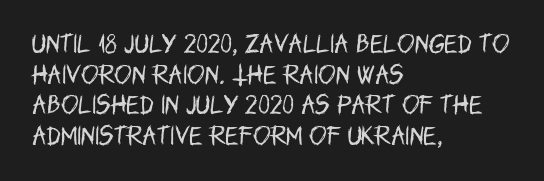
Q: Is the text bold? A: No.
Q: Is the text italic (slanted)? A: No, it is upright.
Q: Is the text underlined? A: No.
Q: How is the paragraph aligned? A: Left-aligned.
Q: Is the spacing between letters normal or unusually wide? A: Normal.
Q: Is the spacing between lines tight, normal or loose? A: Normal.
